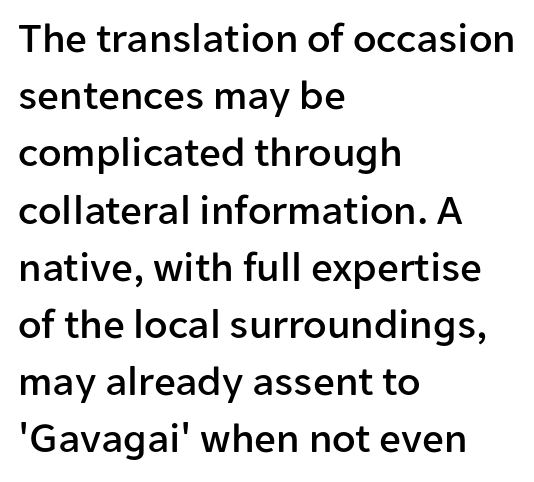
Q: Is the text italic (slanted)? A: No, it is upright.
Q: Is the typeface a serif or a sans-serif typeface? A: Sans-serif.
Q: Is the text underlined? A: No.
Q: How is the paragraph aligned? A: Left-aligned.
Q: Is the spacing between letters normal or unusually wide? A: Normal.
Q: Is the spacing between lines tight, normal or loose? A: Normal.
Q: Width (condensed, normal, or wide)? A: Normal.
Q: Stroke contrast? A: Low.
Q: x-height? A: Medium.
Q: Monospaced? A: No.
